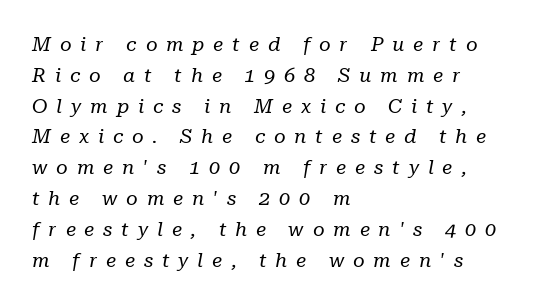
The image shows 20 px text type, italic (leaning right); set left-aligned, normal line spacing (1.54x), unusually wide letter spacing (+0.44 em), not underlined.
